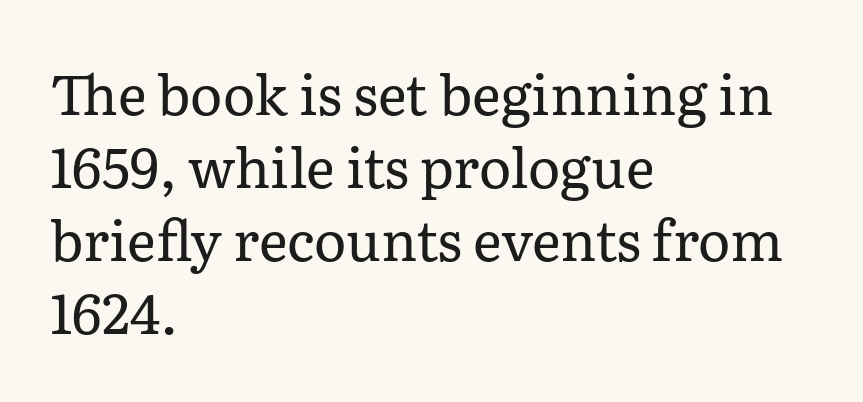
Q: Is the text bold? A: No.
Q: Is the text italic (slanted)? A: No, it is upright.
Q: Is the typeface a serif or a sans-serif typeface? A: Serif.
Q: Is the text underlined? A: No.
Q: How is the paragraph aligned? A: Left-aligned.
Q: Is the spacing between letters normal or unusually wide? A: Normal.
Q: Is the spacing between lines tight, normal or loose? A: Normal.
Q: Width (condensed, normal, or wide)? A: Normal.
Q: Stroke contrast? A: Low.
Q: x-height? A: Medium.
Q: Monospaced? A: No.
